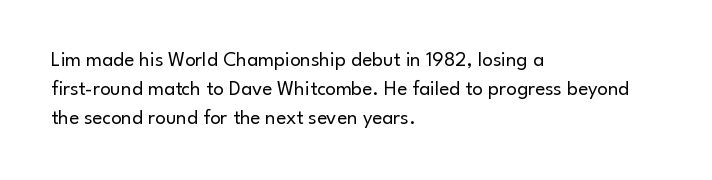
{"italic": "no", "bold": "no", "underline": "no", "align": "left", "line_spacing": "normal", "line_spacing_ratio": 1.37, "letter_spacing": "normal", "letter_spacing_em": 0.0, "glyph_px": 21}
